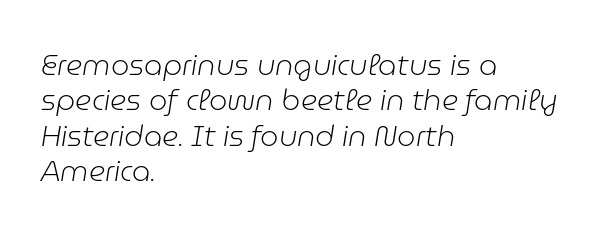
The image shows 29 px light type, italic (leaning right); set left-aligned, line spacing 1.22x, normal letter spacing, not underlined; low stroke contrast and a medium x-height.
